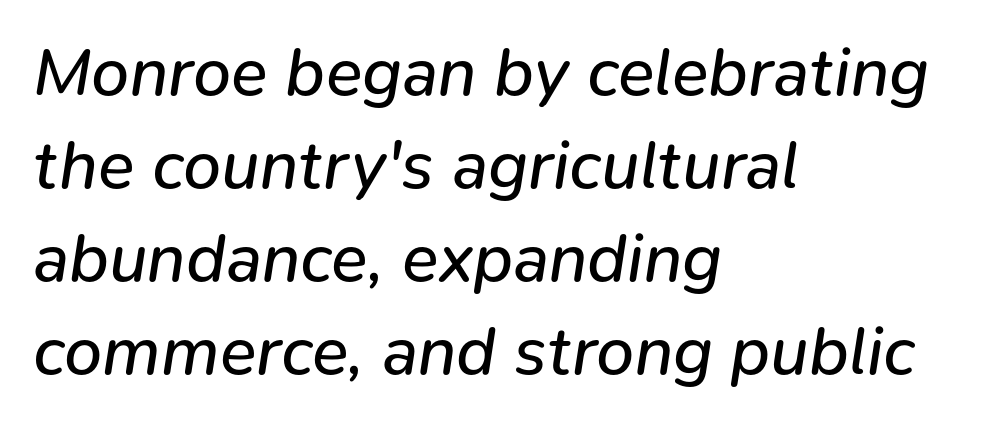
Q: Is the text bold? A: No.
Q: Is the text italic (slanted)? A: Yes, it leans right by about 9 degrees.
Q: Is the text underlined? A: No.
Q: How is the paragraph aligned? A: Left-aligned.
Q: Is the spacing between letters normal or unusually wide? A: Normal.
Q: Is the spacing between lines tight, normal or loose? A: Normal.
Q: Width (condensed, normal, or wide)? A: Normal.
Q: Stroke contrast? A: Low.
Q: x-height? A: Medium.
Q: Monospaced? A: No.
